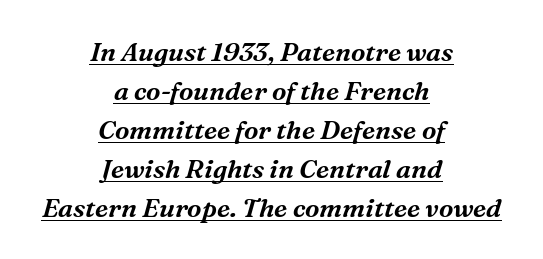
{"italic": "yes", "lean": "right", "slant_degrees": 16, "underline": "yes", "align": "center", "line_spacing": "normal", "line_spacing_ratio": 1.5, "letter_spacing": "normal", "letter_spacing_em": 0.0, "glyph_px": 26}
